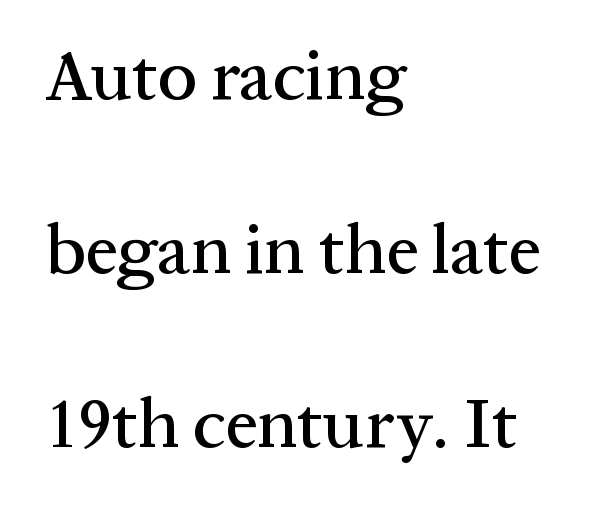
The rendering uses natural spacing where letterforms have individual widths. Quick note: underline off. Teacher's note: observe the even left margin — that is flush-left alignment. Each letter's strokes conclude with small projecting serifs. Loosely led — the rows are spread out. Compared with typical body copy, the letter spacing here is the same.
